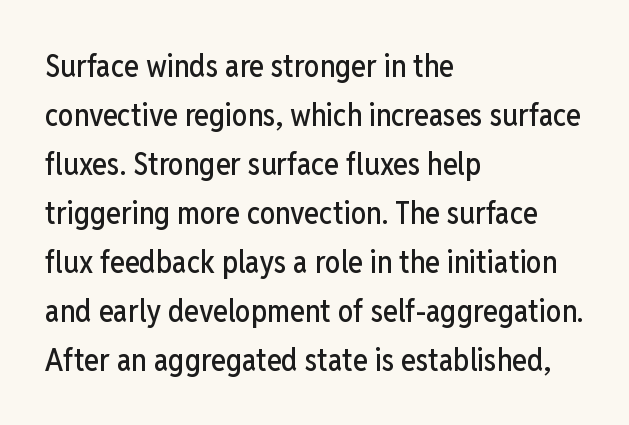
{"serif": "no", "italic": "no", "width": "condensed", "stroke_contrast": "low", "x_height": "medium", "monospaced": "no", "underline": "no", "align": "left", "line_spacing": "normal", "line_spacing_ratio": 1.58, "letter_spacing": "normal", "letter_spacing_em": 0.0, "glyph_px": 31}
